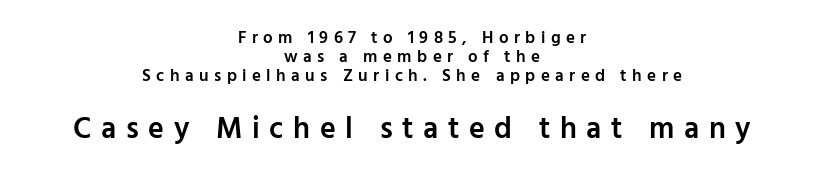
The image shows 30 px semibold sans-serif type, upright; set centered, tight line spacing (1.11x), unusually wide letter spacing (+0.32 em), not underlined; the second (bottom) block is 1.76x larger; low stroke contrast and a medium x-height.
